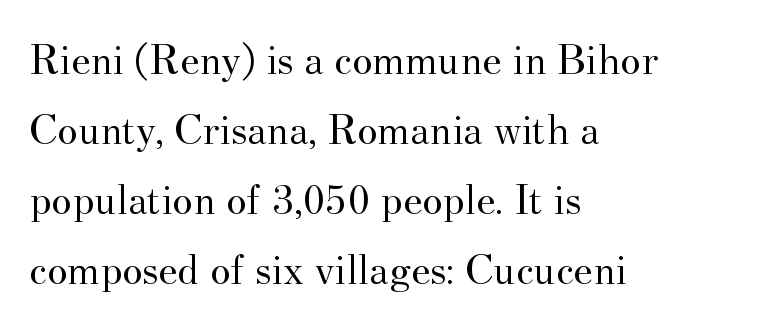
{"serif": "yes", "italic": "no", "bold": "no", "weight": "regular", "width": "normal", "stroke_contrast": "medium", "x_height": "small", "monospaced": "no", "underline": "no", "align": "left", "line_spacing": "normal", "line_spacing_ratio": 1.59, "letter_spacing": "normal", "letter_spacing_em": 0.0, "glyph_px": 44}
